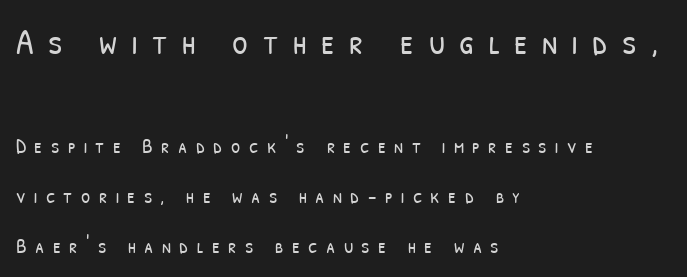
Q: Is the text bold? A: No.
Q: Is the typeface a serif or a sans-serif typeface? A: Sans-serif.
Q: Is the text underlined? A: No.
Q: How is the paragraph aligned? A: Left-aligned.
Q: Is the spacing between letters normal or unusually wide? A: Unusually wide.
Q: Is the spacing between lines tight, normal or loose? A: Loose.
Q: Which block of text is set in a larger size, the first (top) or the second (bottom)? A: The first (top) one.
Q: Width (condensed, normal, or wide)? A: Condensed.
Q: Stroke contrast? A: Low.
Q: x-height? A: Medium.
Q: Monospaced? A: No.
